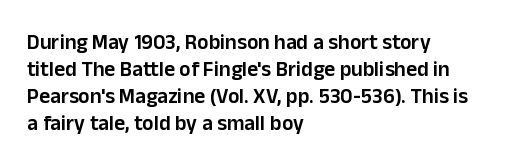
{"italic": "no", "bold": "semi", "underline": "no", "align": "left", "line_spacing": "normal", "line_spacing_ratio": 1.29, "letter_spacing": "normal", "letter_spacing_em": 0.0, "glyph_px": 21}
